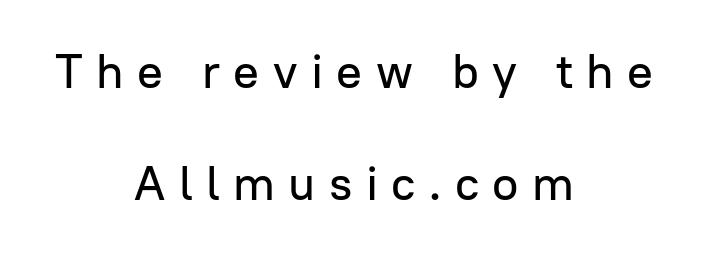
{"serif": "no", "italic": "no", "width": "normal", "stroke_contrast": "low", "x_height": "medium", "monospaced": "no", "underline": "no", "align": "center", "line_spacing": "loose", "line_spacing_ratio": 2.33, "letter_spacing": "wide", "letter_spacing_em": 0.28, "glyph_px": 48}
